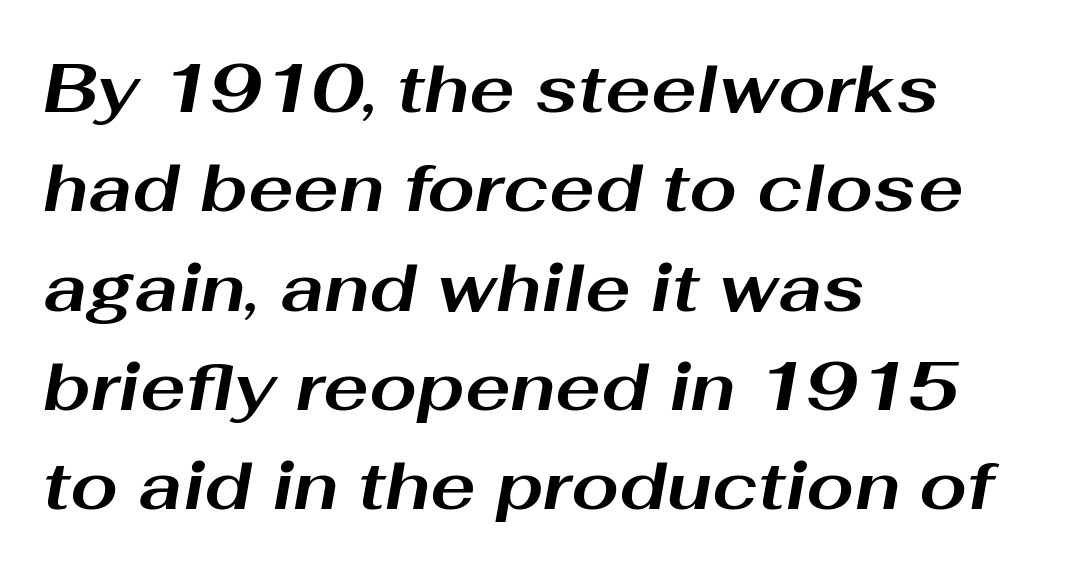
The image shows 68 px bold, wide type, italic (leaning right); set left-aligned, normal line spacing (1.46x), normal letter spacing, not underlined; medium stroke contrast and a medium x-height.
